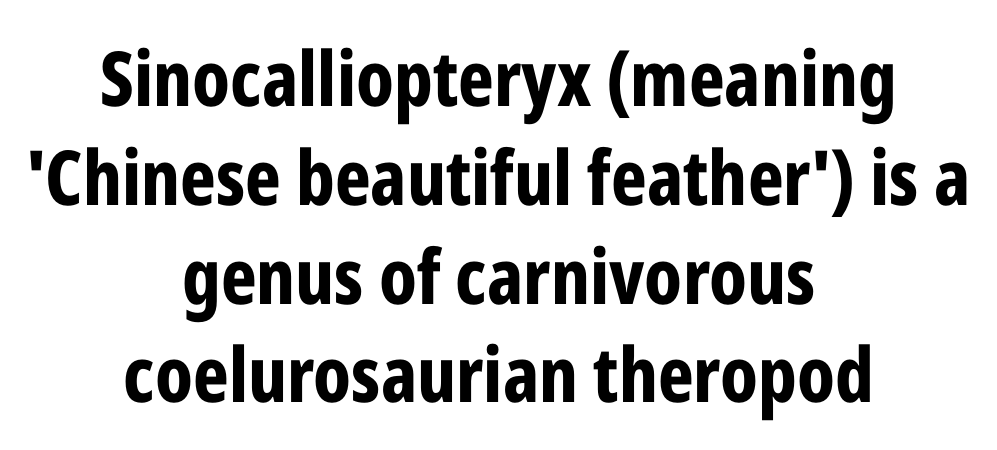
The image shows 76 px bold, condensed sans-serif type, upright; set centered, normal line spacing (1.3x), normal letter spacing, not underlined; low stroke contrast and a medium x-height.
